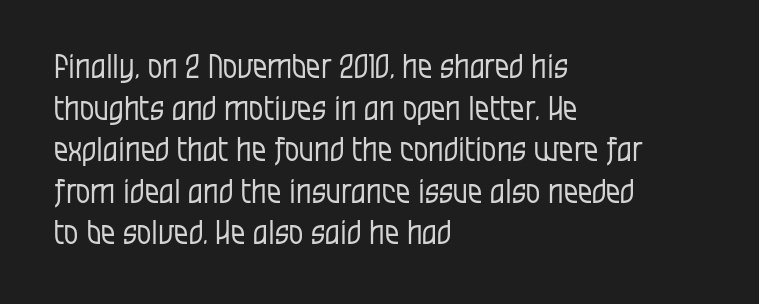
The image shows 32 px regular-weight, condensed sans-serif type, upright; set left-aligned, normal line spacing (1.3x), normal letter spacing, not underlined; low stroke contrast and a large x-height.
